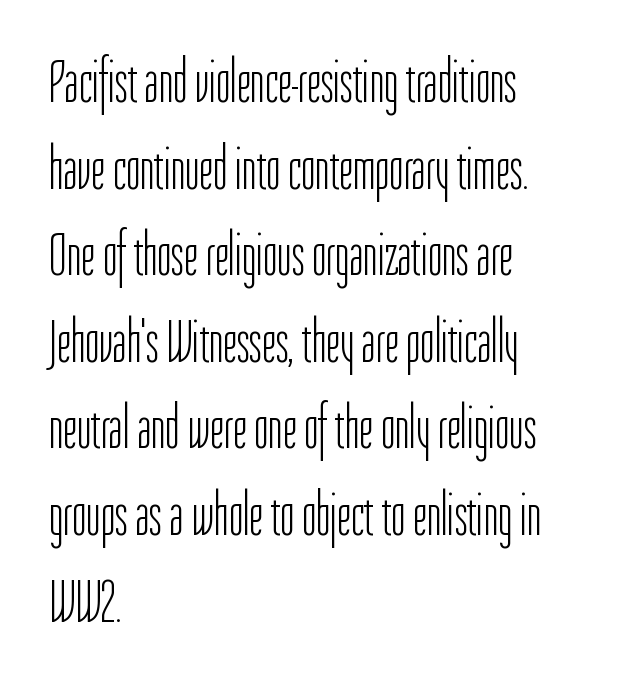
Short and long lines alike share a common starting point at left. Every stem runs plumb, perpendicular to the baseline. The passage shown is typed in a proportional face where columns would drift. This rendering leaves character spacing at its baseline value. Font category for this specimen: sans-serif.
